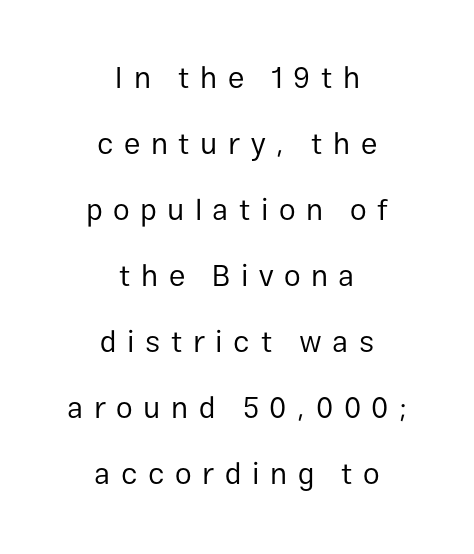
{"serif": "no", "italic": "no", "bold": "no", "weight": "regular", "width": "normal", "stroke_contrast": "low", "x_height": "medium", "monospaced": "no", "underline": "no", "align": "center", "line_spacing": "loose", "line_spacing_ratio": 2.2, "letter_spacing": "wide", "letter_spacing_em": 0.35, "glyph_px": 30}
